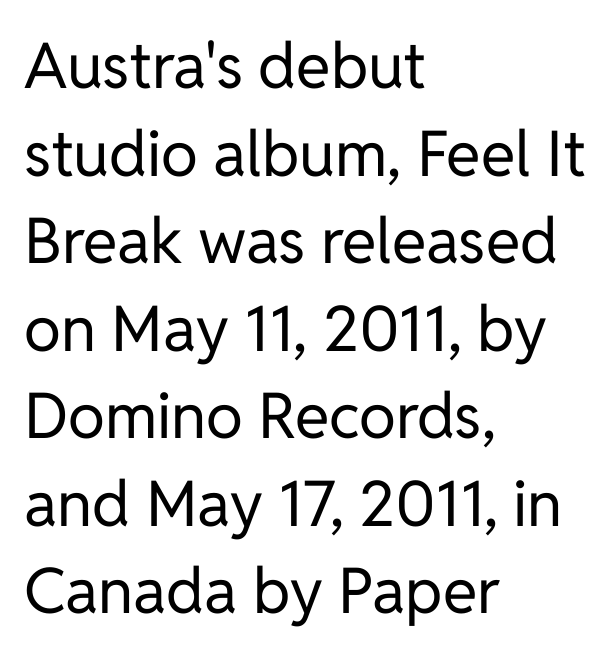
Q: Is the text bold? A: No.
Q: Is the text italic (slanted)? A: No, it is upright.
Q: Is the typeface a serif or a sans-serif typeface? A: Sans-serif.
Q: Is the text underlined? A: No.
Q: How is the paragraph aligned? A: Left-aligned.
Q: Is the spacing between letters normal or unusually wide? A: Normal.
Q: Is the spacing between lines tight, normal or loose? A: Normal.
Q: Width (condensed, normal, or wide)? A: Normal.
Q: Stroke contrast? A: Low.
Q: x-height? A: Medium.
Q: Monospaced? A: No.
